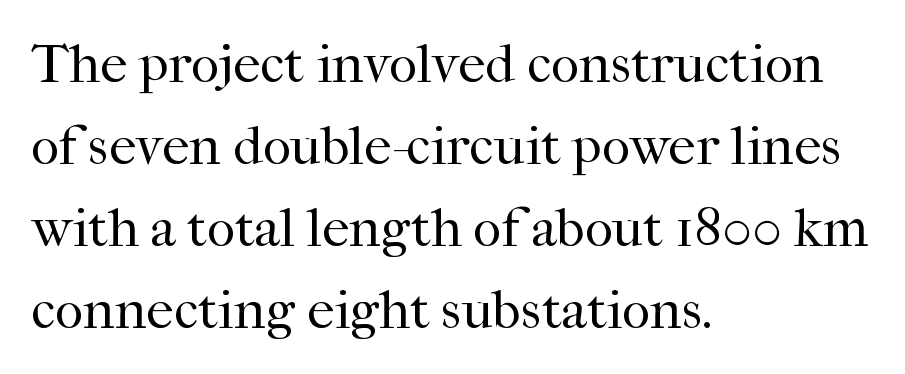
Q: Is the text bold? A: No.
Q: Is the text italic (slanted)? A: No, it is upright.
Q: Is the typeface a serif or a sans-serif typeface? A: Serif.
Q: Is the text underlined? A: No.
Q: How is the paragraph aligned? A: Left-aligned.
Q: Is the spacing between letters normal or unusually wide? A: Normal.
Q: Is the spacing between lines tight, normal or loose? A: Normal.
Q: Width (condensed, normal, or wide)? A: Normal.
Q: Stroke contrast? A: High.
Q: x-height? A: Medium.
Q: Monospaced? A: No.
